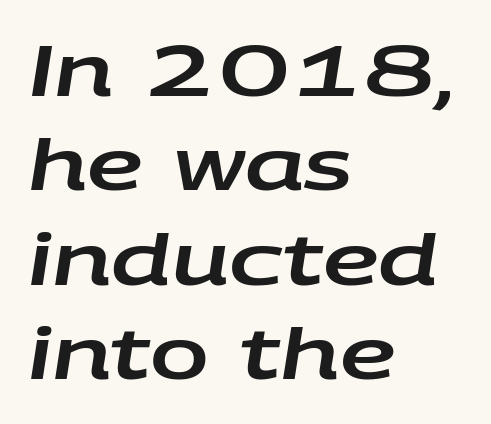
Descenders hang freely into open space. There's an unmistakable incline to the writing here. Vertical spacing — default. Does extra space separate the letters? No, they use regular spacing. You could not count columns in this text — the font is proportionally spaced.
